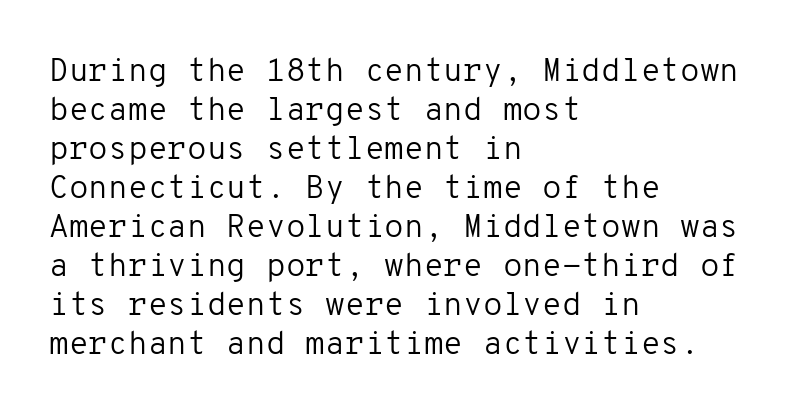
Q: Is the text bold? A: No.
Q: Is the text italic (slanted)? A: No, it is upright.
Q: Is the typeface a serif or a sans-serif typeface? A: Sans-serif.
Q: Is the text underlined? A: No.
Q: How is the paragraph aligned? A: Left-aligned.
Q: Is the spacing between letters normal or unusually wide? A: Normal.
Q: Width (condensed, normal, or wide)? A: Normal.
Q: Stroke contrast? A: Low.
Q: x-height? A: Medium.
Q: Monospaced? A: Yes.
